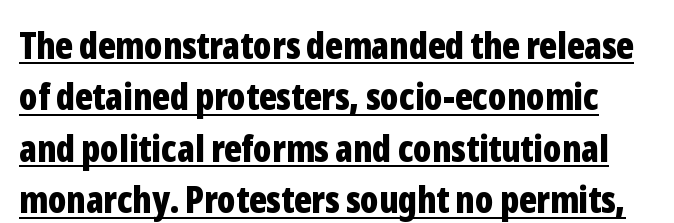
Q: Is the text bold? A: Yes.
Q: Is the text italic (slanted)? A: No, it is upright.
Q: Is the typeface a serif or a sans-serif typeface? A: Sans-serif.
Q: Is the text underlined? A: Yes.
Q: Is the spacing between letters normal or unusually wide? A: Normal.
Q: Is the spacing between lines tight, normal or loose? A: Normal.
Q: Width (condensed, normal, or wide)? A: Condensed.
Q: Stroke contrast? A: Low.
Q: x-height? A: Medium.
Q: Monospaced? A: No.
